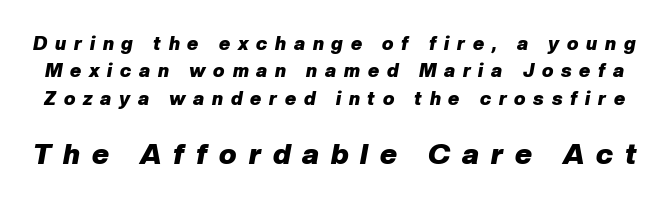
Caption: bold face, heavy strokes. Slanted lettering throughout. The space between consecutive lines is moderate. The zone under the glyphs is completely vacant. Substantial extra tracking has been applied to these lines. The designer gave the closing block more size than the opening block.
